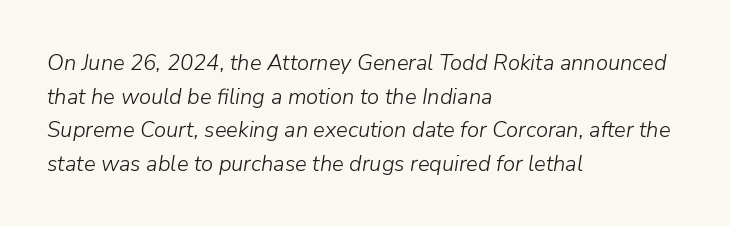
{"italic": "yes", "lean": "right", "slant_degrees": 9, "bold": "no", "underline": "no", "align": "left", "line_spacing": "normal", "line_spacing_ratio": 1.53, "letter_spacing": "normal", "letter_spacing_em": 0.0, "glyph_px": 22}
